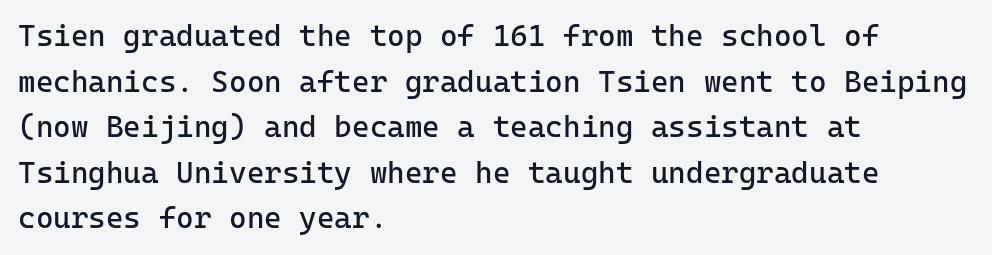
The image shows 30 px regular-weight sans-serif type, upright, monospaced; set left-aligned, normal line spacing (1.52x), normal letter spacing, not underlined; low stroke contrast and a medium x-height.
